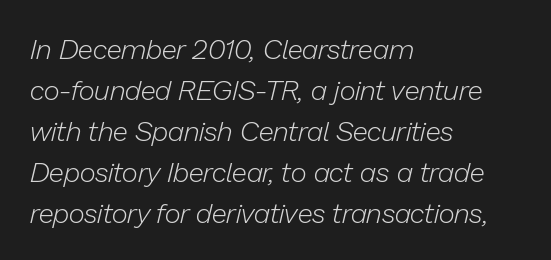
The image shows 28 px light type, italic (leaning right); set left-aligned, normal line spacing (1.46x), normal letter spacing, not underlined; low stroke contrast and a medium x-height.
